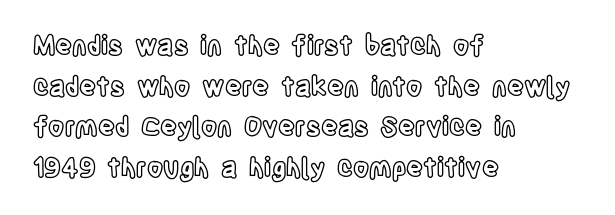
{"italic": "no", "underline": "no", "align": "left", "line_spacing": "normal", "line_spacing_ratio": 1.56, "letter_spacing": "normal", "letter_spacing_em": 0.0, "glyph_px": 26}
